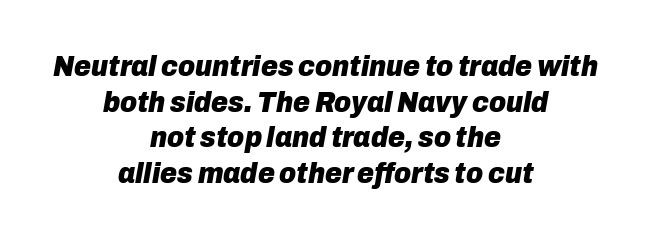
Q: Is the text bold? A: Yes.
Q: Is the text italic (slanted)? A: Yes, it leans right by about 10 degrees.
Q: Is the text underlined? A: No.
Q: How is the paragraph aligned? A: Centered.
Q: Is the spacing between letters normal or unusually wide? A: Normal.
Q: Width (condensed, normal, or wide)? A: Normal.
Q: Stroke contrast? A: Low.
Q: x-height? A: Medium.
Q: Monospaced? A: No.
